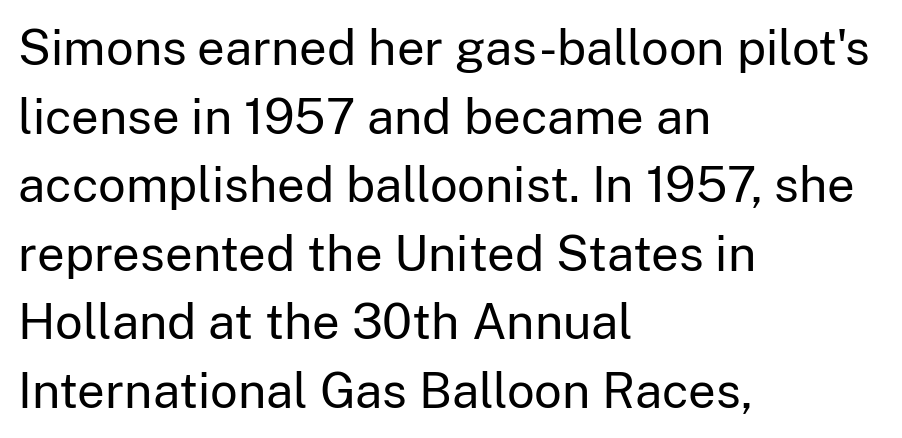
Regarding leading, the lines here are spaced in the standard way. Reading down the block, your eye returns to a fixed left position each line. Underlining? Definitely not there. You could not count columns in this text — the font is proportionally spaced. The font family rendered here belongs to the sans-serif group.
